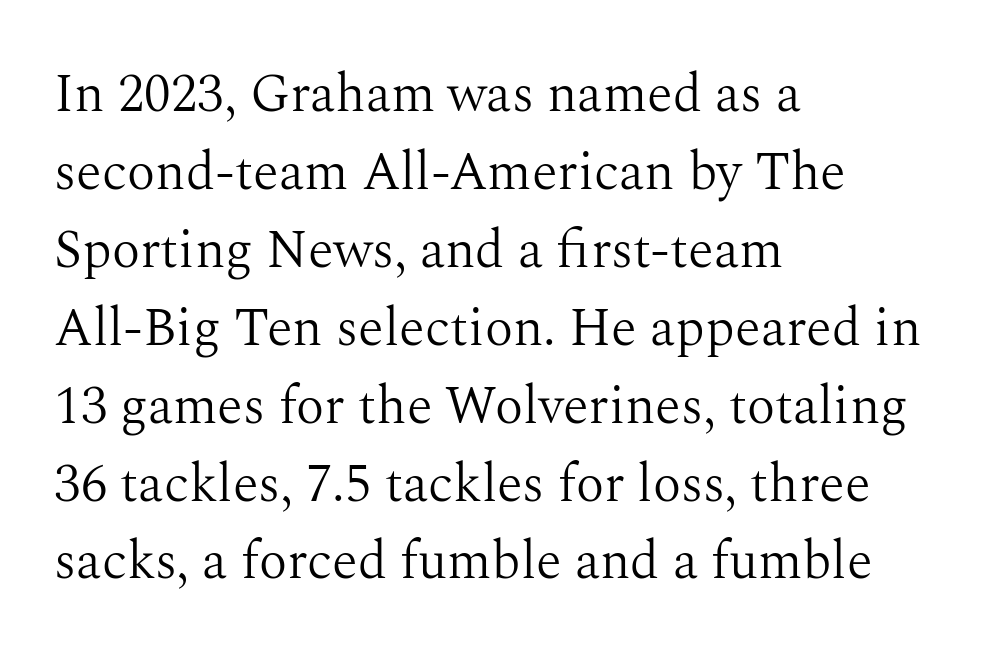
{"serif": "yes", "italic": "no", "bold": "no", "weight": "light", "width": "normal", "stroke_contrast": "medium", "x_height": "medium", "monospaced": "no", "underline": "no", "align": "left", "line_spacing": "normal", "line_spacing_ratio": 1.47, "letter_spacing": "normal", "letter_spacing_em": 0.0, "glyph_px": 53}
